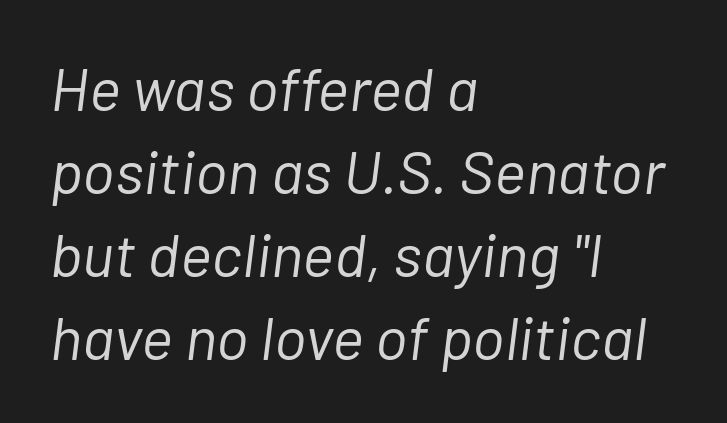
Only glyphs here, with clear space below each row. Leftover space on each line is placed entirely after the last word. Every character sits at an angle, as italics do. Summary of weight: not heavy and not bold.
